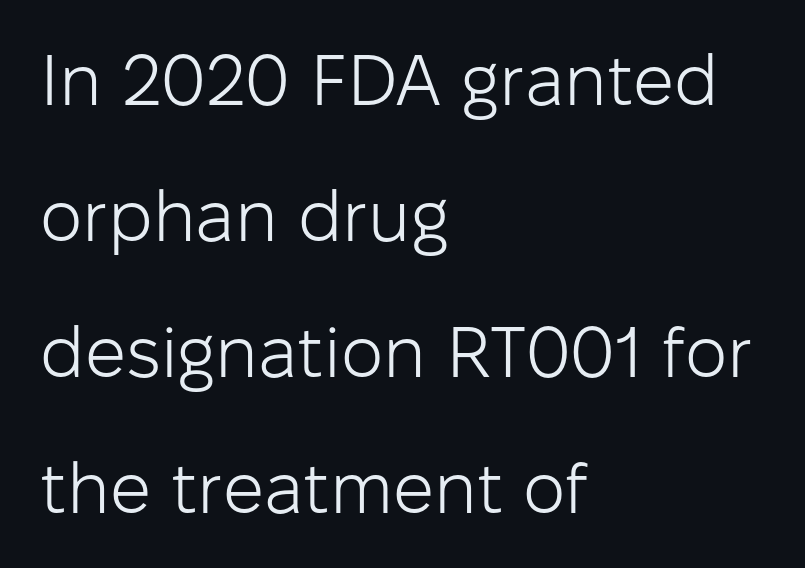
{"serif": "no", "italic": "no", "bold": "no", "weight": "light", "width": "normal", "stroke_contrast": "low", "x_height": "medium", "monospaced": "no", "underline": "no", "align": "left", "line_spacing_ratio": 1.89, "letter_spacing": "normal", "letter_spacing_em": 0.0, "glyph_px": 72}
